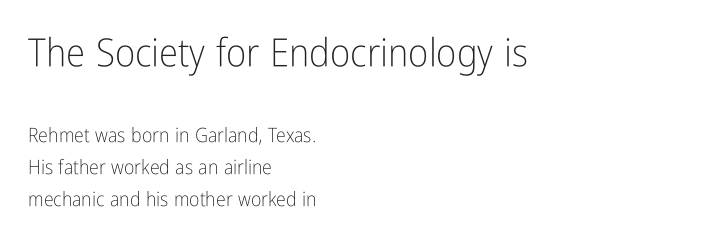
{"serif": "no", "italic": "no", "bold": "no", "weight": "light", "width": "condensed", "stroke_contrast": "low", "x_height": "medium", "monospaced": "no", "underline": "no", "align": "left", "line_spacing": "normal", "line_spacing_ratio": 1.6, "letter_spacing": "normal", "letter_spacing_em": 0.0, "larger_block": "first", "size_ratio": 1.95, "glyph_px": 39}
